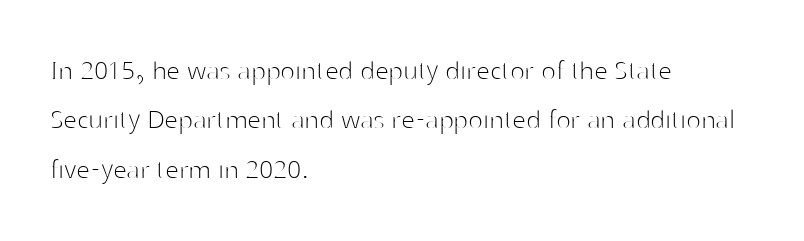
Q: Is the text bold? A: No.
Q: Is the text italic (slanted)? A: No, it is upright.
Q: Is the typeface a serif or a sans-serif typeface? A: Sans-serif.
Q: Is the text underlined? A: No.
Q: How is the paragraph aligned? A: Left-aligned.
Q: Is the spacing between letters normal or unusually wide? A: Normal.
Q: Is the spacing between lines tight, normal or loose? A: Normal.
Q: Width (condensed, normal, or wide)? A: Normal.
Q: Stroke contrast? A: High.
Q: x-height? A: Medium.
Q: Monospaced? A: No.
